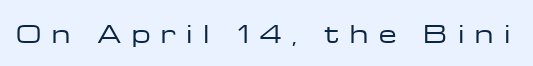
The image shows 23 px text type, upright; set unusually wide letter spacing (+0.47 em), not underlined.
